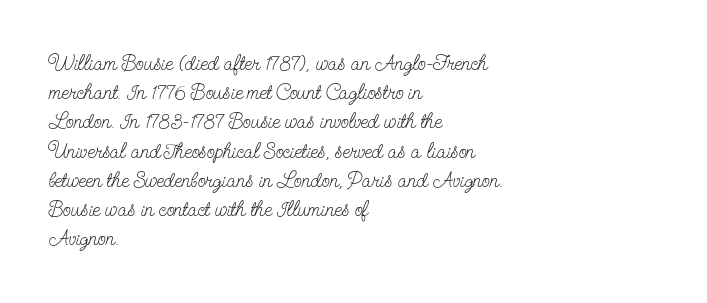
The image shows 21 px text type; set left-aligned, normal line spacing (1.39x), normal letter spacing, not underlined.
